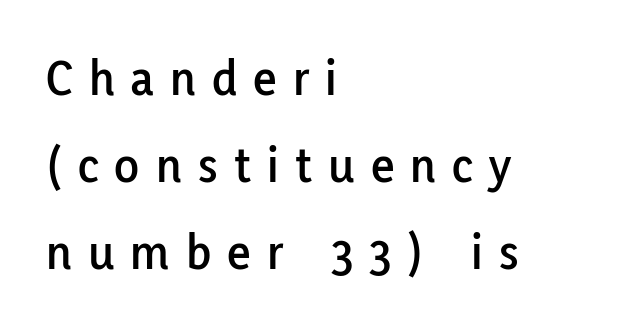
{"serif": "no", "italic": "no", "width": "normal", "stroke_contrast": "low", "x_height": "medium", "monospaced": "no", "underline": "no", "align": "left", "line_spacing_ratio": 1.71, "letter_spacing": "wide", "letter_spacing_em": 0.32, "glyph_px": 51}
